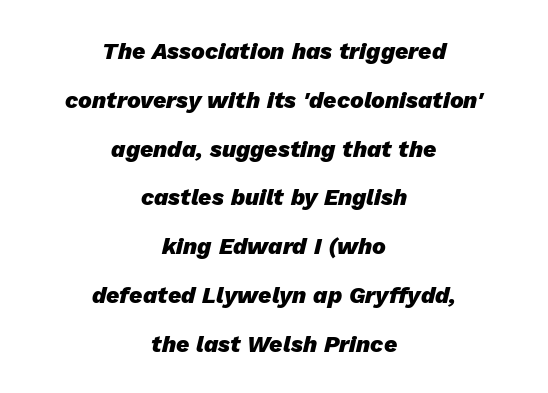
Q: Is the text bold? A: Yes.
Q: Is the text italic (slanted)? A: Yes, it leans right by about 13 degrees.
Q: Is the text underlined? A: No.
Q: How is the paragraph aligned? A: Centered.
Q: Is the spacing between letters normal or unusually wide? A: Normal.
Q: Is the spacing between lines tight, normal or loose? A: Loose.
